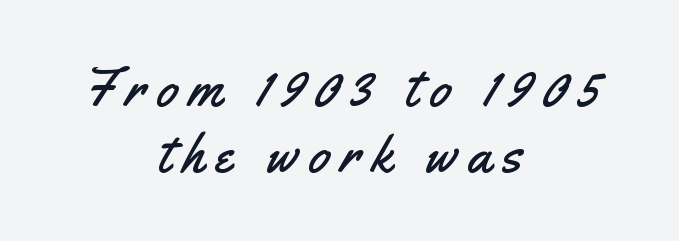
These lines are composed in type without serifs. Lines of text with bare space underneath. The rendering inserts visible extra space after every character.
